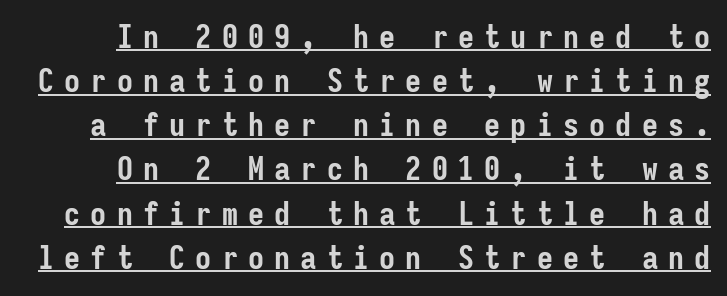
{"serif": "no", "italic": "no", "bold": "yes", "weight": "semibold", "width": "condensed", "stroke_contrast": "low", "x_height": "medium", "monospaced": "yes", "underline": "yes", "line_spacing": "normal", "line_spacing_ratio": 1.38, "letter_spacing": "wide", "letter_spacing_em": 0.32, "glyph_px": 32}
